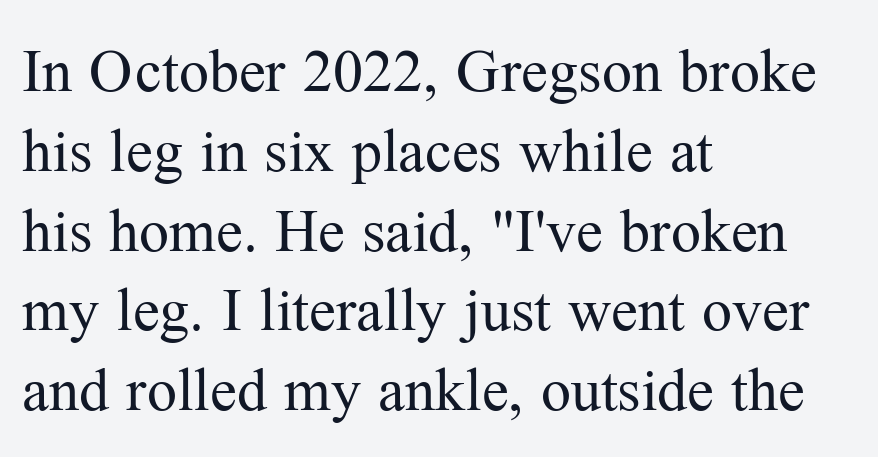
The image shows 60 px regular-weight serif type, upright; set left-aligned, normal line spacing (1.33x), normal letter spacing, not underlined; medium stroke contrast and a medium x-height.
